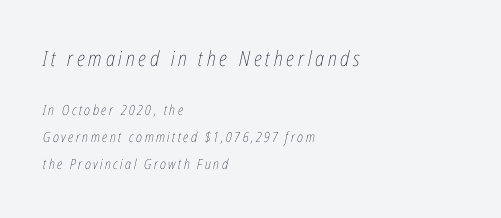
Any mark beneath the type? The region is blank. The whole block is typeset with a tilt. Quick note: interline space is abundant. Size hierarchy here favors the leading block over the trailing one.
